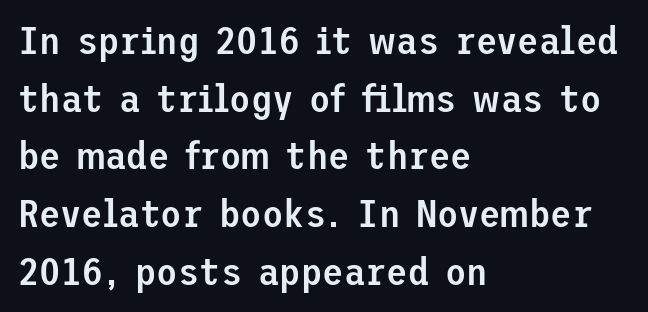
Q: Is the text bold? A: Semi-bold.
Q: Is the text italic (slanted)? A: No, it is upright.
Q: Is the typeface a serif or a sans-serif typeface? A: Sans-serif.
Q: Is the text underlined? A: No.
Q: How is the paragraph aligned? A: Left-aligned.
Q: Is the spacing between letters normal or unusually wide? A: Normal.
Q: Is the spacing between lines tight, normal or loose? A: Normal.
Q: Width (condensed, normal, or wide)? A: Normal.
Q: Stroke contrast? A: Low.
Q: x-height? A: Medium.
